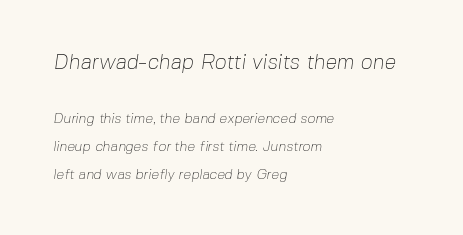
Q: Is the text bold? A: No.
Q: Is the text underlined? A: No.
Q: How is the paragraph aligned? A: Left-aligned.
Q: Is the spacing between letters normal or unusually wide? A: Normal.
Q: Is the spacing between lines tight, normal or loose? A: Loose.
Q: Which block of text is set in a larger size, the first (top) or the second (bottom)? A: The first (top) one.
